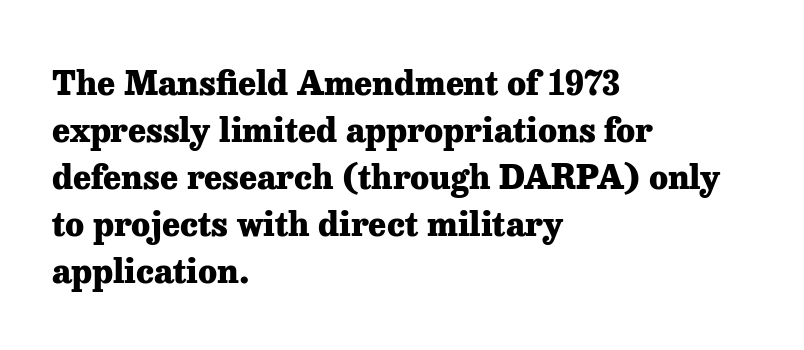
{"serif": "yes", "italic": "no", "bold": "yes", "weight": "heavy", "width": "normal", "stroke_contrast": "low", "x_height": "medium", "monospaced": "no", "underline": "no", "align": "left", "line_spacing": "normal", "line_spacing_ratio": 1.38, "letter_spacing": "normal", "letter_spacing_em": 0.0, "glyph_px": 34}
